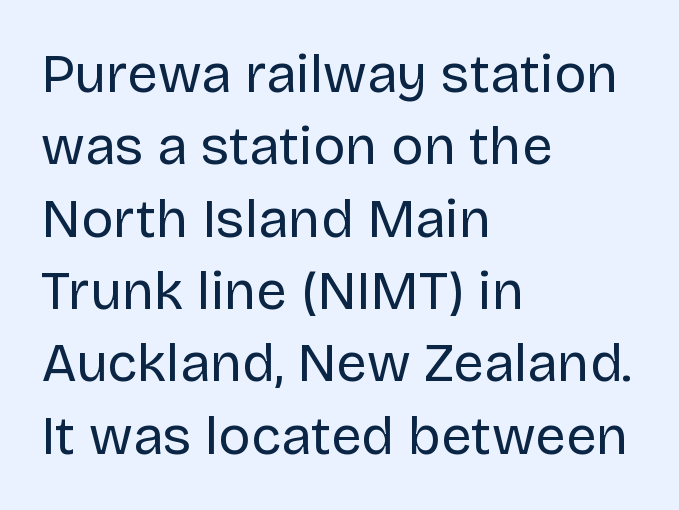
Q: Is the text bold? A: No.
Q: Is the text italic (slanted)? A: No, it is upright.
Q: Is the typeface a serif or a sans-serif typeface? A: Sans-serif.
Q: Is the text underlined? A: No.
Q: How is the paragraph aligned? A: Left-aligned.
Q: Is the spacing between letters normal or unusually wide? A: Normal.
Q: Is the spacing between lines tight, normal or loose? A: Normal.
Q: Width (condensed, normal, or wide)? A: Normal.
Q: Stroke contrast? A: Low.
Q: x-height? A: Large.
Q: Monospaced? A: No.
